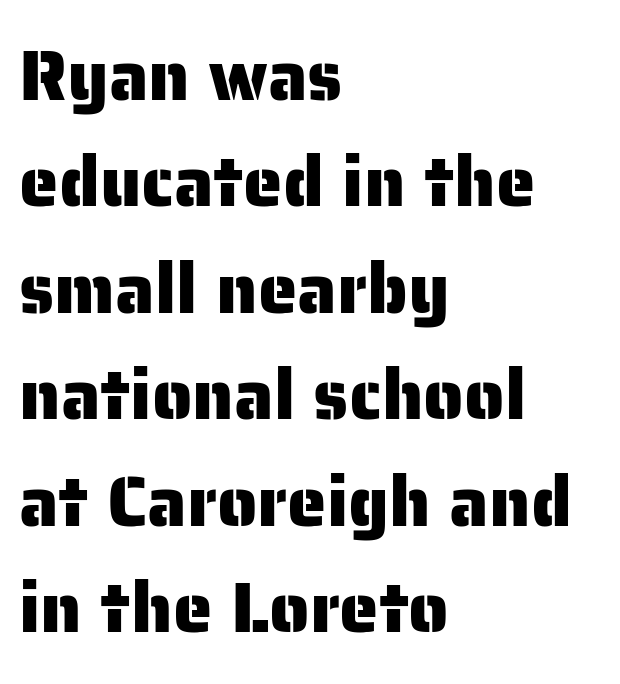
The image shows 71 px sans-serif type, upright; set left-aligned, normal line spacing (1.5x), normal letter spacing, not underlined; low stroke contrast and a medium x-height.
